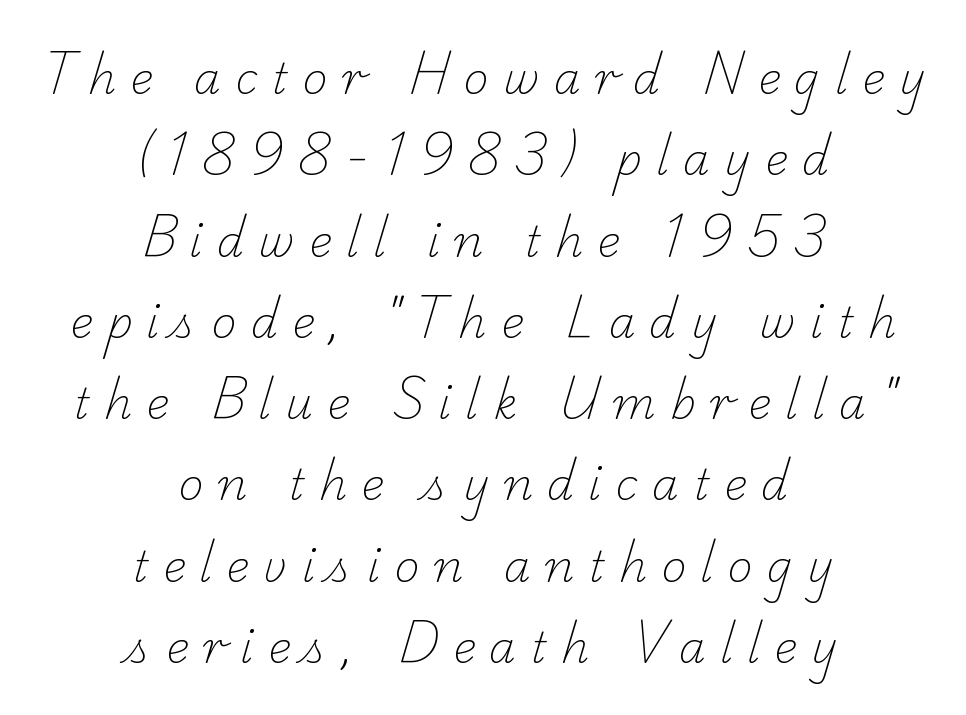
Leftover space on each line is divided equally before and after the words. The face used here is seriffed, in the tradition of book romans. Honestly, the letter spacing is so wide it's the main thing you notice. Only glyphs here, with clear space below each row.
